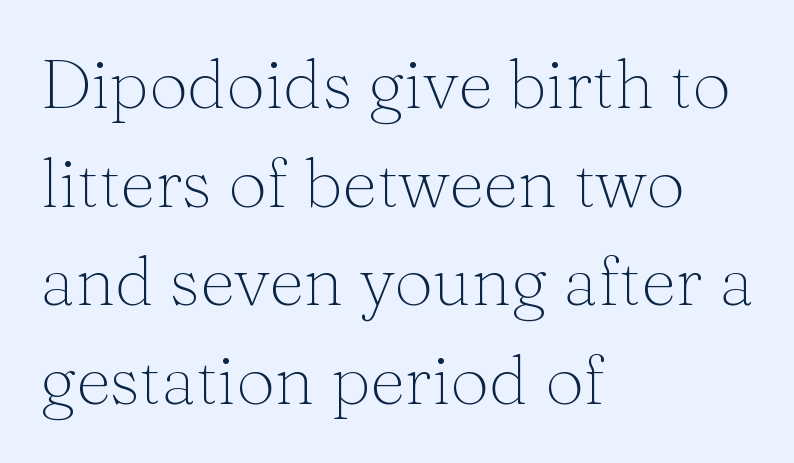
Q: Is the text bold? A: No.
Q: Is the text italic (slanted)? A: No, it is upright.
Q: Is the typeface a serif or a sans-serif typeface? A: Serif.
Q: Is the text underlined? A: No.
Q: How is the paragraph aligned? A: Left-aligned.
Q: Is the spacing between letters normal or unusually wide? A: Normal.
Q: Is the spacing between lines tight, normal or loose? A: Normal.
Q: Width (condensed, normal, or wide)? A: Normal.
Q: Stroke contrast? A: Medium.
Q: x-height? A: Medium.
Q: Monospaced? A: No.
